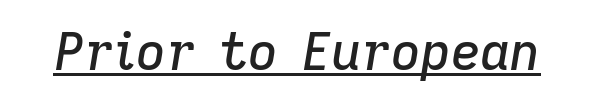
The image shows 52 px text type, italic (leaning right); set normal letter spacing, underlined; low stroke contrast and a medium x-height.
